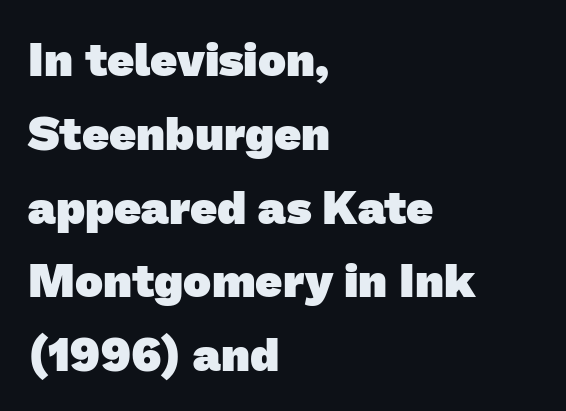
{"serif": "no", "bold": "yes", "weight": "heavy", "width": "normal", "stroke_contrast": "low", "x_height": "medium", "monospaced": "no", "underline": "no", "align": "left", "line_spacing": "normal", "line_spacing_ratio": 1.57, "letter_spacing": "normal", "letter_spacing_em": 0.0, "glyph_px": 47}
